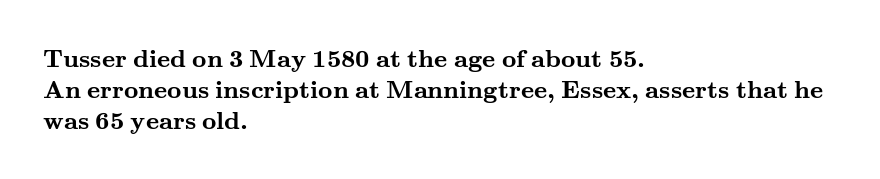
{"italic": "no", "bold": "yes", "underline": "no", "align": "left", "line_spacing_ratio": 1.24, "letter_spacing": "normal", "letter_spacing_em": 0.0, "glyph_px": 25}
